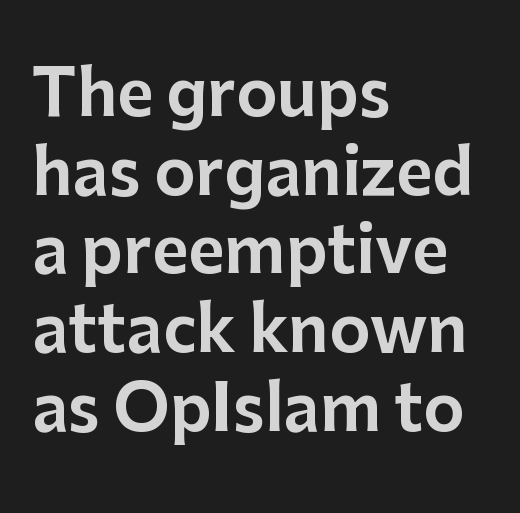
The image shows 63 px sans-serif type, upright; set left-aligned, normal line spacing (1.25x), normal letter spacing, not underlined; low stroke contrast and a medium x-height.
